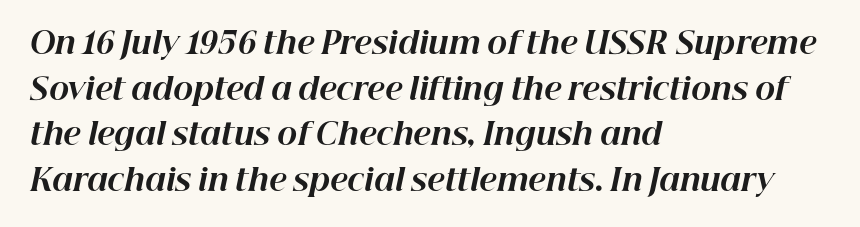
The image shows 30 px bold type, italic (leaning right); set left-aligned, normal line spacing (1.52x), normal letter spacing, not underlined; high stroke contrast and a medium x-height.
